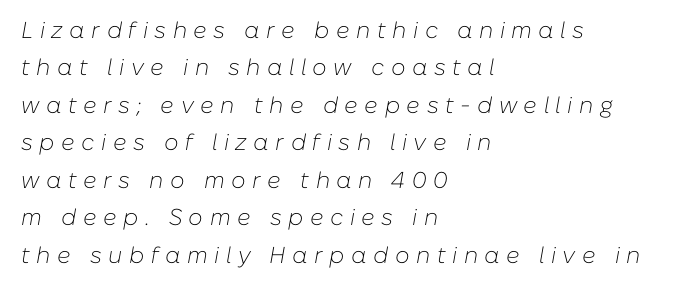
{"italic": "yes", "lean": "right", "slant_degrees": 10, "bold": "no", "underline": "no", "align": "left", "line_spacing": "normal", "line_spacing_ratio": 1.63, "letter_spacing": "wide", "letter_spacing_em": 0.28, "glyph_px": 23}
